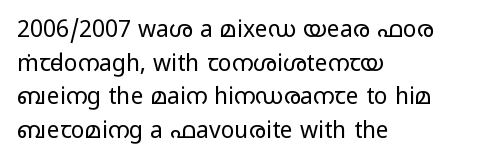
What stands out about the letter spacing? Nothing — it is the standard amount. Type without underlining. You can tell it's not italic because the verticals are truly vertical. Is there much room between lines? A standard amount, neither cramped nor airy.
